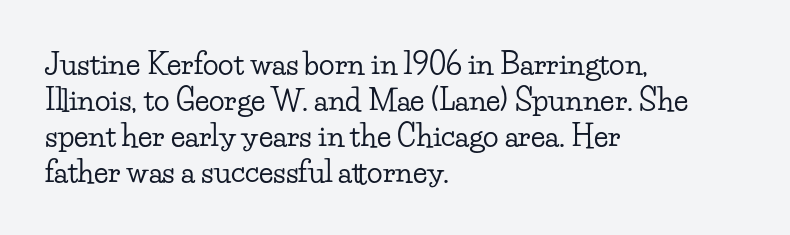
{"serif": "yes", "italic": "no", "width": "wide", "stroke_contrast": "low", "x_height": "small", "monospaced": "no", "underline": "no", "align": "left", "line_spacing_ratio": 1.24, "letter_spacing": "normal", "letter_spacing_em": 0.0, "glyph_px": 29}
